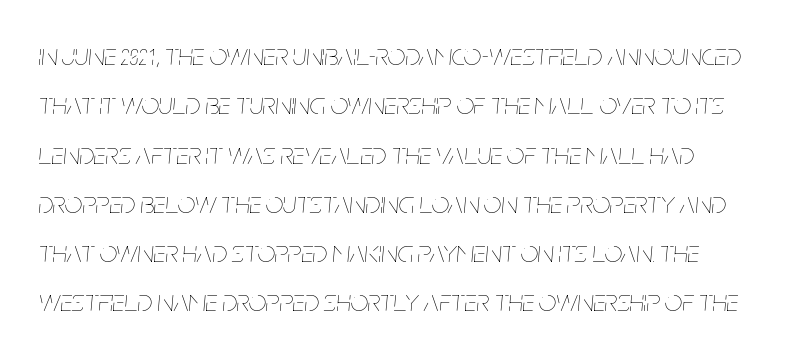
Whoever set this chose a conventional vertical rhythm. The rendering uses natural spacing where letterforms have individual widths. Looking at the ascenders, they clearly lean. A student would call this left alignment; a typographer would say flush left, rag right. The passage shown is not bold in any degree.
